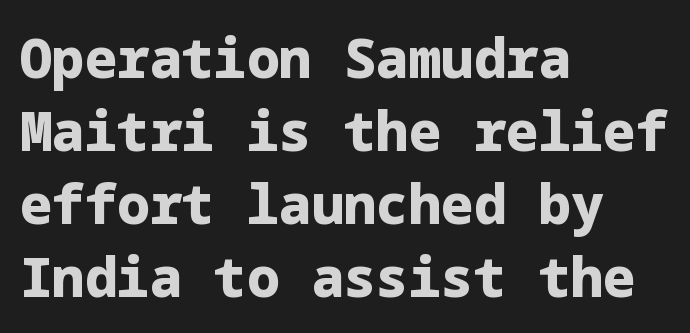
{"serif": "no", "italic": "no", "bold": "yes", "weight": "heavy", "width": "normal", "stroke_contrast": "low", "x_height": "medium", "underline": "no", "align": "left", "line_spacing": "normal", "line_spacing_ratio": 1.35, "letter_spacing": "normal", "letter_spacing_em": 0.0, "glyph_px": 54}
